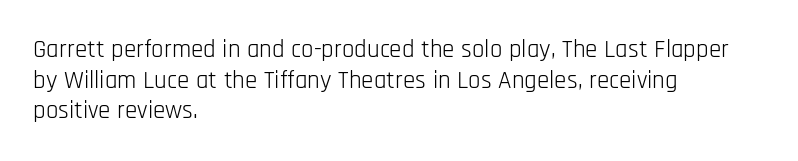
The image shows 25 px text type, upright; set left-aligned, line spacing 1.23x, normal letter spacing, not underlined.
